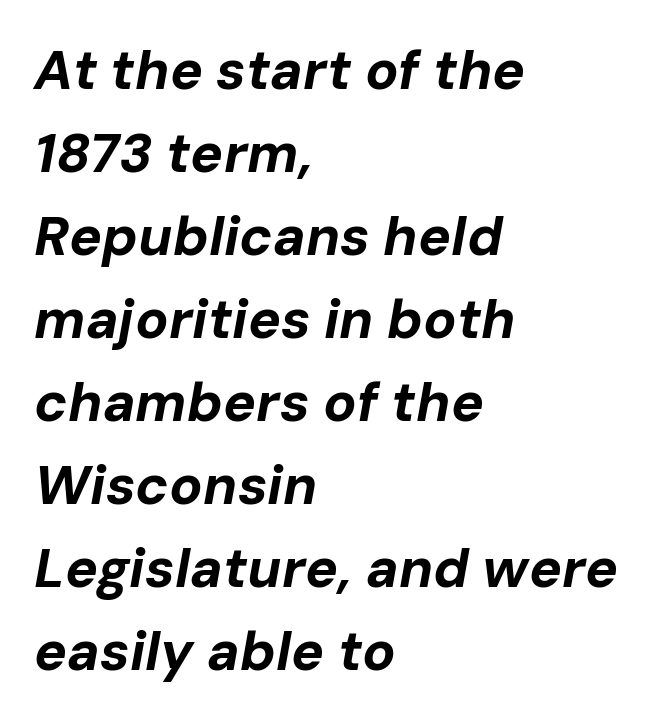
Q: Is the text bold? A: Yes.
Q: Is the text italic (slanted)? A: Yes, it leans right by about 10 degrees.
Q: Is the text underlined? A: No.
Q: How is the paragraph aligned? A: Left-aligned.
Q: Is the spacing between letters normal or unusually wide? A: Normal.
Q: Is the spacing between lines tight, normal or loose? A: Normal.
Q: Width (condensed, normal, or wide)? A: Normal.
Q: Stroke contrast? A: Low.
Q: x-height? A: Medium.
Q: Monospaced? A: No.
